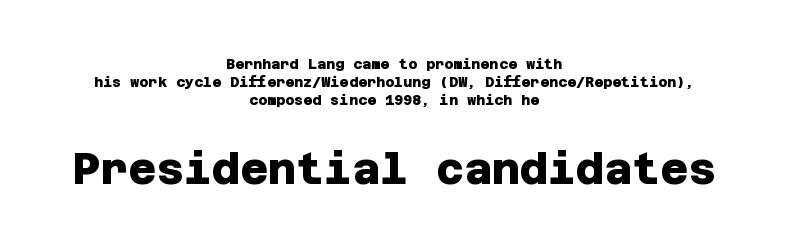
{"serif": "no", "bold": "yes", "weight": "heavy", "width": "normal", "stroke_contrast": "low", "x_height": "large", "underline": "no", "align": "center", "line_spacing": "normal", "line_spacing_ratio": 1.27, "letter_spacing": "normal", "letter_spacing_em": 0.0, "larger_block": "second", "size_ratio": 3.07, "glyph_px": 43}
